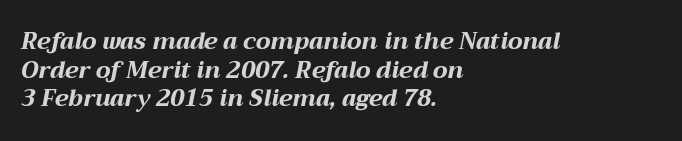
{"italic": "yes", "lean": "right", "slant_degrees": 12, "bold": "yes", "underline": "no", "align": "left", "line_spacing_ratio": 1.24, "letter_spacing": "normal", "letter_spacing_em": 0.0, "glyph_px": 23}
